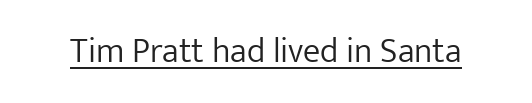
The image shows 35 px light sans-serif type, upright; set normal letter spacing, underlined; low stroke contrast and a medium x-height.
